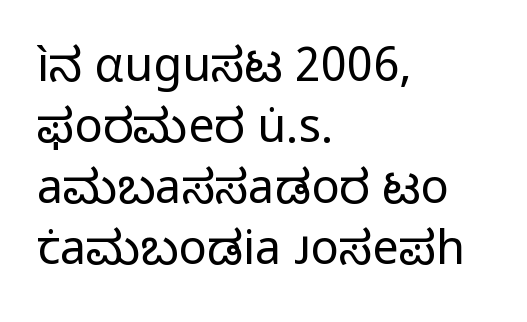
{"serif": "no", "italic": "no", "bold": "no", "weight": "regular", "width": "normal", "stroke_contrast": "low", "x_height": "medium", "monospaced": "no", "underline": "no", "align": "left", "line_spacing": "normal", "line_spacing_ratio": 1.3, "letter_spacing": "normal", "letter_spacing_em": 0.0, "glyph_px": 47}
